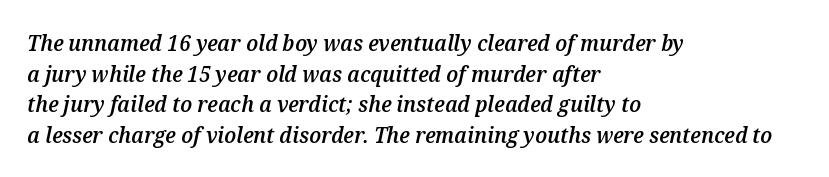
The image shows 22 px text type, italic (leaning right); set left-aligned, normal line spacing (1.39x), normal letter spacing, not underlined.
